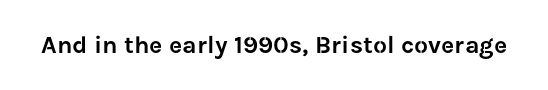
{"italic": "no", "underline": "no", "letter_spacing": "normal", "letter_spacing_em": 0.0, "glyph_px": 25}
